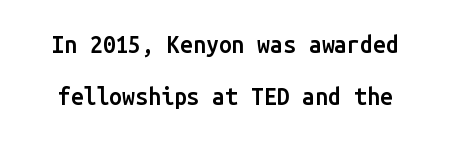
The strip under each line holds only bare page. Does the lettering tilt? It doesn't — this is upright. Vertical spacing — loose. Characters follow at the spacing the type designer built in.
